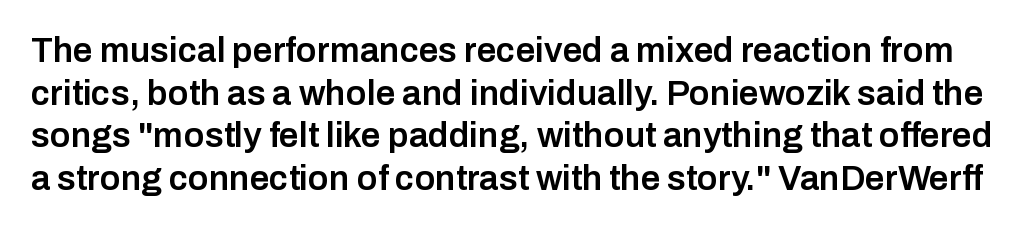
Q: Is the text bold? A: Semi-bold.
Q: Is the text italic (slanted)? A: No, it is upright.
Q: Is the typeface a serif or a sans-serif typeface? A: Sans-serif.
Q: Is the text underlined? A: No.
Q: Is the spacing between letters normal or unusually wide? A: Normal.
Q: Width (condensed, normal, or wide)? A: Normal.
Q: Stroke contrast? A: Low.
Q: x-height? A: Medium.
Q: Monospaced? A: No.
